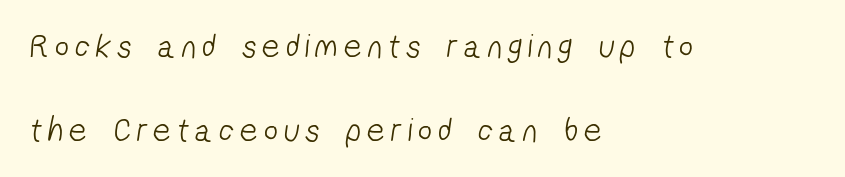
The image shows 34 px light, condensed sans-serif type; set left-aligned, loose line spacing (2.46x), not underlined; low stroke contrast and a medium x-height.
